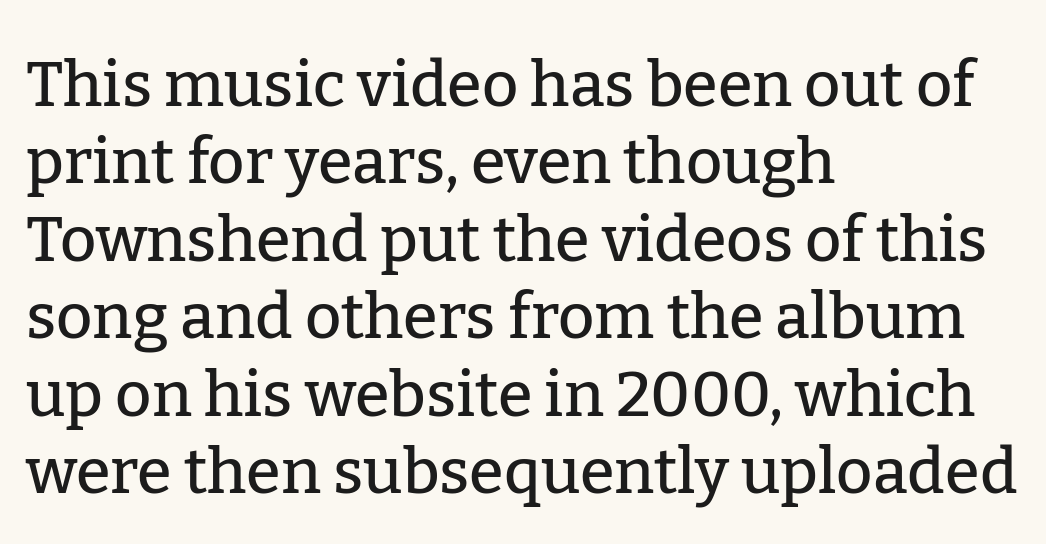
The image shows 63 px serif type, upright; set left-aligned, line spacing 1.23x, normal letter spacing, not underlined; low stroke contrast and a medium x-height.
